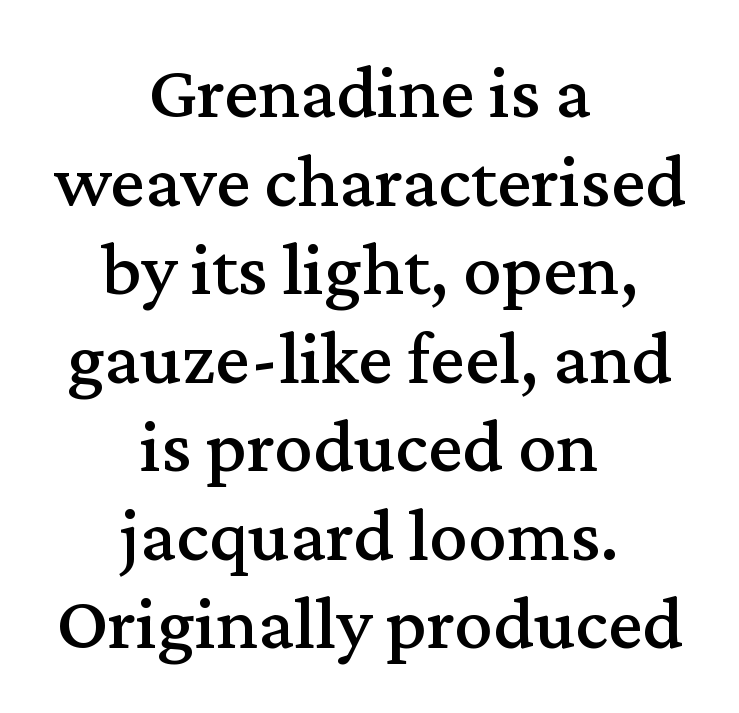
{"serif": "yes", "italic": "no", "width": "normal", "stroke_contrast": "medium", "x_height": "medium", "monospaced": "no", "underline": "no", "align": "center", "line_spacing": "tight", "line_spacing_ratio": 1.15, "letter_spacing": "normal", "letter_spacing_em": 0.0, "glyph_px": 77}
